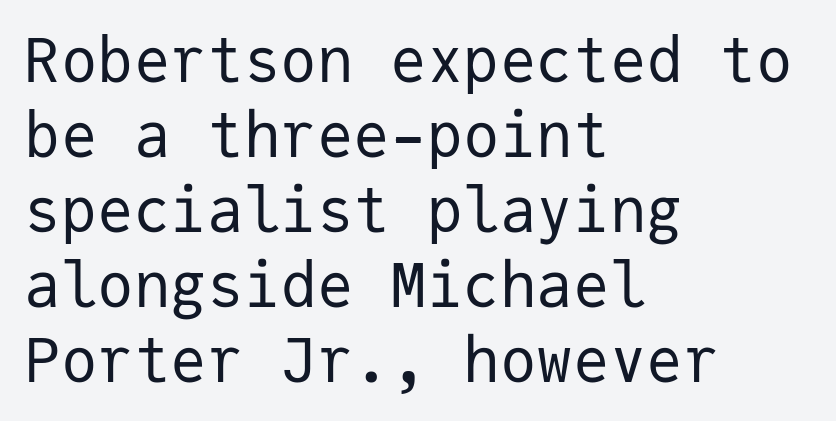
{"serif": "no", "italic": "no", "bold": "no", "weight": "regular", "width": "normal", "stroke_contrast": "low", "x_height": "medium", "monospaced": "yes", "underline": "no", "align": "left", "line_spacing_ratio": 1.23, "letter_spacing": "normal", "letter_spacing_em": 0.0, "glyph_px": 61}
